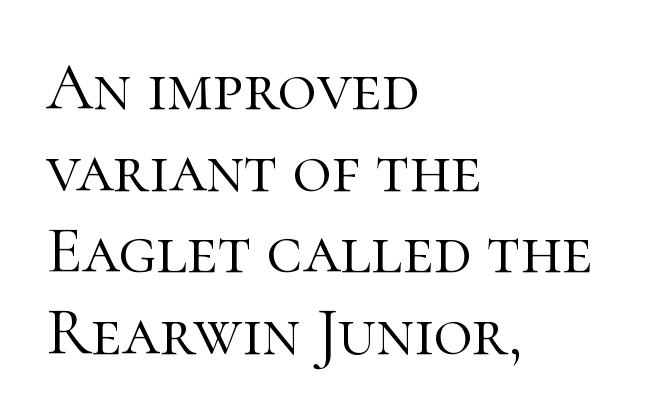
Compared with a centered layout, this one pins lines to the left instead. Proportional: the letters do not fall into vertical columns. Words appear dense and cohesive because spacing is normal. This sample uses an upright cut, with every glyph sitting square on the baseline. Stem width sits at or under what a default text font uses.
